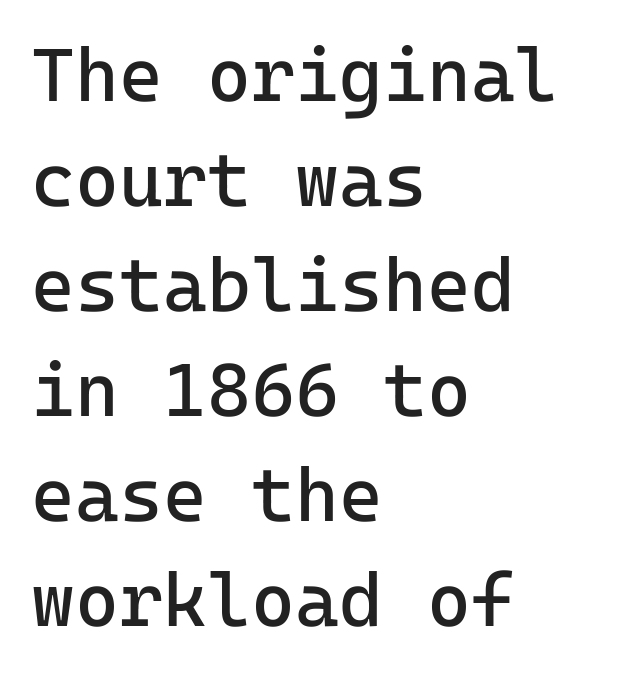
{"serif": "no", "italic": "no", "bold": "no", "weight": "regular", "width": "normal", "stroke_contrast": "low", "x_height": "medium", "monospaced": "yes", "underline": "no", "align": "left", "line_spacing": "normal", "line_spacing_ratio": 1.4, "letter_spacing": "normal", "letter_spacing_em": 0.0, "glyph_px": 75}
